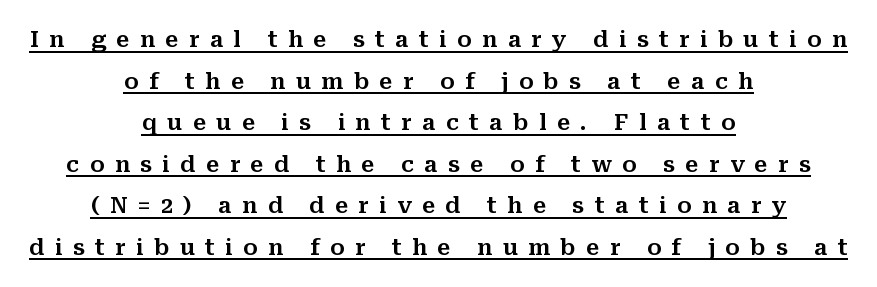
Q: Is the text italic (slanted)? A: No, it is upright.
Q: Is the text underlined? A: Yes.
Q: How is the paragraph aligned? A: Centered.
Q: Is the spacing between letters normal or unusually wide? A: Unusually wide.
